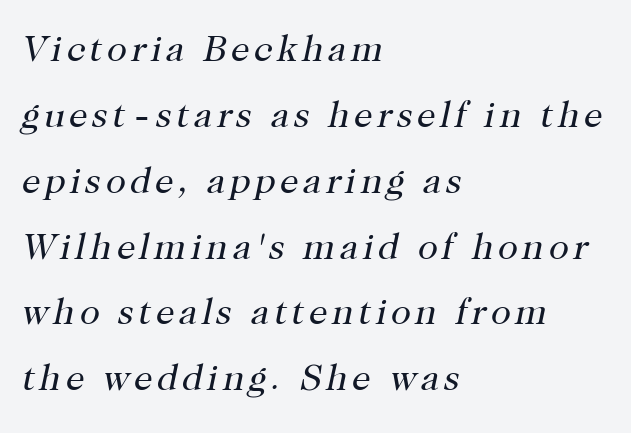
This is oblique type, the kind used for emphasis or titles. The rendering shows small feet on the letterforms — a serif design. Ink coverage per letter is moderate at most. Left-aligned paragraph, ragged on the right. Character widths vary here, with narrow letters taking less room than wide ones. Anything drawn beneath the words? Only blank space.
